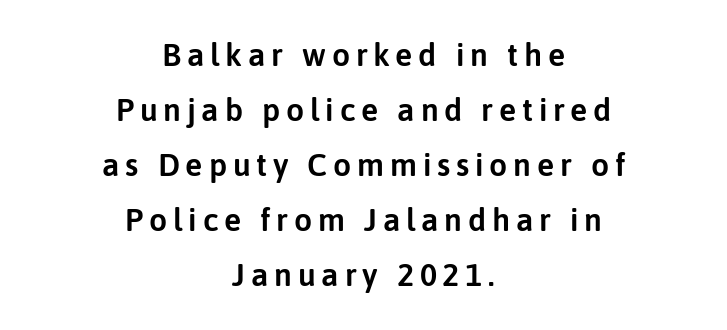
Just letters on the line, the space beneath them empty. Posture: straight, roman, zero tilt. Note the varied advance widths — an 'i' is clearly narrower than an 'm'. Is this a sans? Yes — the strokes have no serifs.
